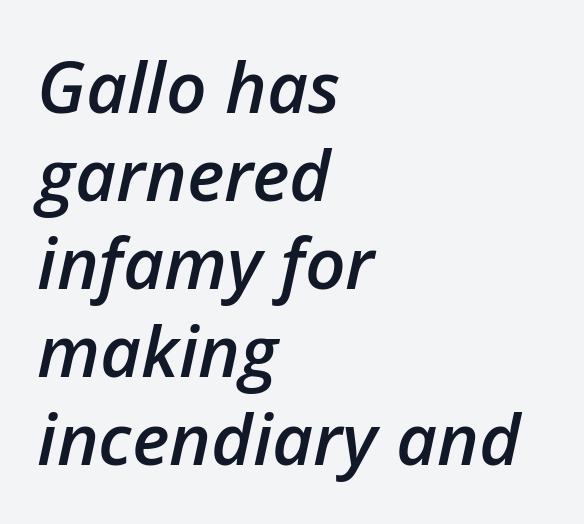
Q: Is the text bold? A: Semi-bold.
Q: Is the text italic (slanted)? A: Yes, it leans right by about 12 degrees.
Q: Is the text underlined? A: No.
Q: How is the paragraph aligned? A: Left-aligned.
Q: Is the spacing between letters normal or unusually wide? A: Normal.
Q: Width (condensed, normal, or wide)? A: Normal.
Q: Stroke contrast? A: Low.
Q: x-height? A: Medium.
Q: Monospaced? A: No.
